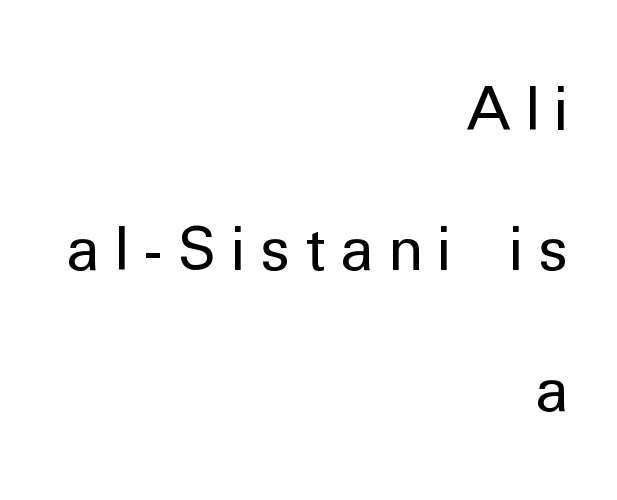
The image shows 60 px regular-weight sans-serif type, upright; set right-aligned, loose line spacing (2.34x), unusually wide letter spacing (+0.23 em), not underlined; low stroke contrast and a medium x-height.
